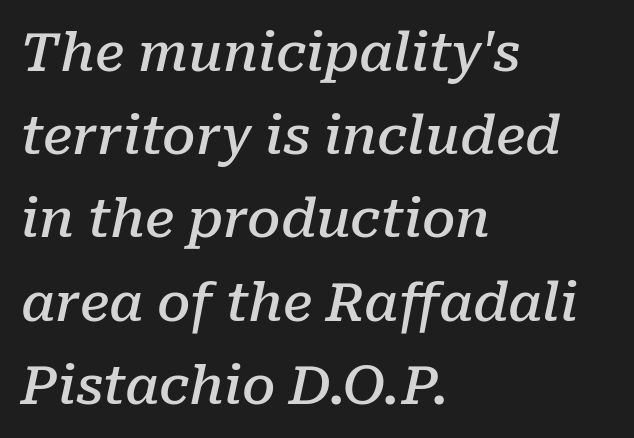
Q: Is the text bold? A: Semi-bold.
Q: Is the text italic (slanted)? A: Yes, it leans right by about 10 degrees.
Q: Is the typeface a serif or a sans-serif typeface? A: Serif.
Q: Is the text underlined? A: No.
Q: How is the paragraph aligned? A: Left-aligned.
Q: Is the spacing between letters normal or unusually wide? A: Normal.
Q: Is the spacing between lines tight, normal or loose? A: Normal.
Q: Width (condensed, normal, or wide)? A: Normal.
Q: Stroke contrast? A: Low.
Q: x-height? A: Medium.
Q: Monospaced? A: No.
